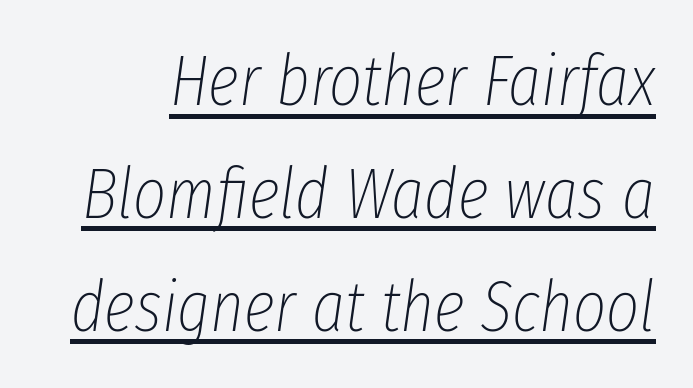
{"italic": "yes", "lean": "right", "slant_degrees": 8, "bold": "no", "weight": "thin", "width": "condensed", "stroke_contrast": "low", "x_height": "medium", "monospaced": "no", "underline": "yes", "line_spacing": "normal", "line_spacing_ratio": 1.59, "letter_spacing": "normal", "letter_spacing_em": 0.0, "glyph_px": 71}
